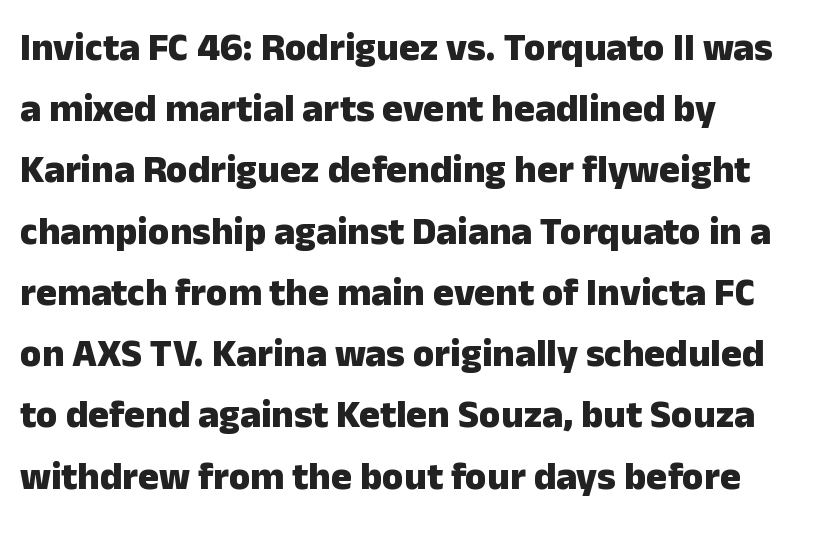
These lines were composed using upright roman letters. The compositor pushed each line to the left boundary. The typeface chosen for these lines omits serifs. Regarding leading, the lines here are spaced in the standard way. Quick note: underline off.
